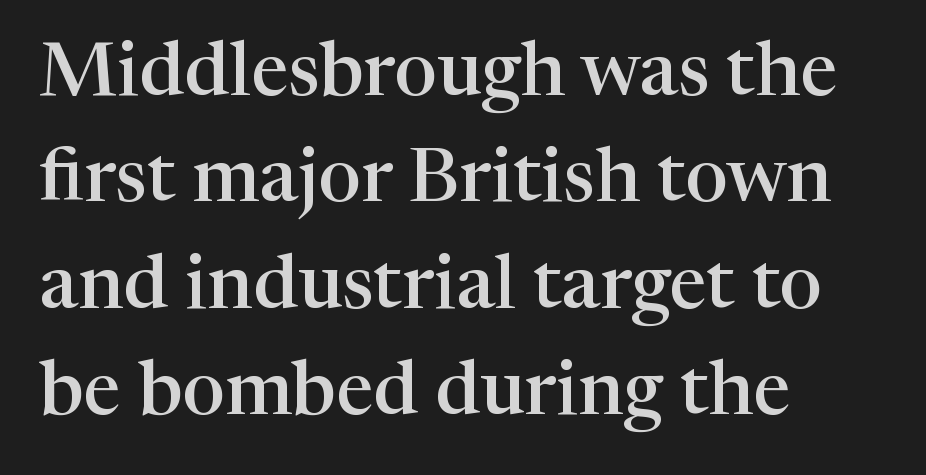
The image shows 76 px semibold serif type, upright; set left-aligned, normal line spacing (1.4x), normal letter spacing, not underlined; high stroke contrast and a medium x-height.
